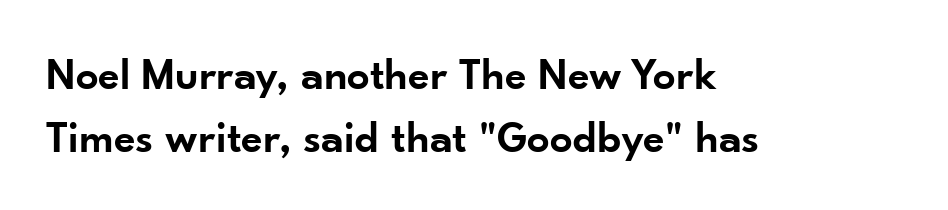
The image shows 45 px semibold sans-serif type, upright; set left-aligned, normal line spacing (1.41x), normal letter spacing, not underlined; low stroke contrast and a small x-height.
